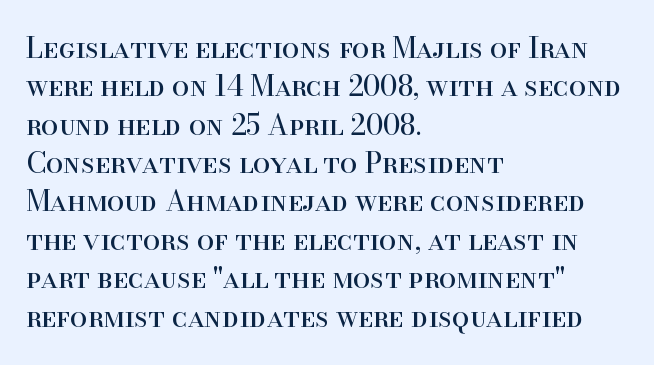
These glyphs show unthickened strokes, regular width or finer. The letters advance in unequal steps, a hallmark of proportional type. Each row of text sits above clean, open space. Serifs: yes, visible at the terminals of the letterforms. The type sits square on the baseline with zero lean.
